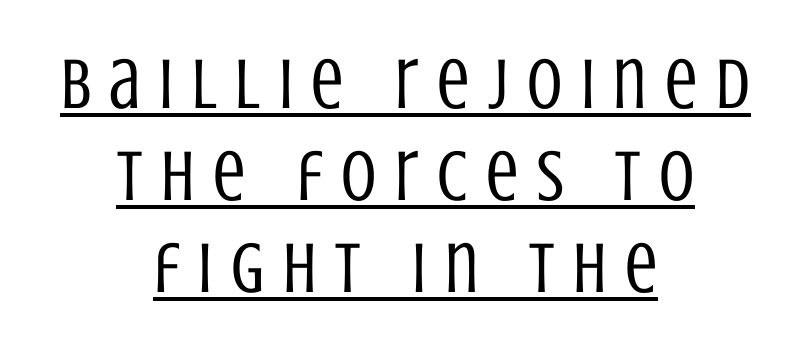
Q: Is the text bold? A: No.
Q: Is the text italic (slanted)? A: No, it is upright.
Q: Is the typeface a serif or a sans-serif typeface? A: Sans-serif.
Q: Is the text underlined? A: Yes.
Q: How is the paragraph aligned? A: Centered.
Q: Is the spacing between letters normal or unusually wide? A: Unusually wide.
Q: Is the spacing between lines tight, normal or loose? A: Normal.
Q: Width (condensed, normal, or wide)? A: Condensed.
Q: Stroke contrast? A: Low.
Q: x-height? A: Large.
Q: Monospaced? A: No.
